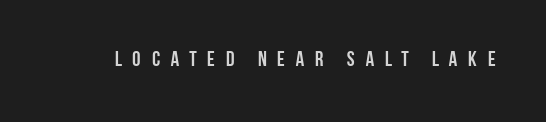
{"italic": "no", "bold": "yes", "underline": "no", "letter_spacing": "wide", "letter_spacing_em": 0.43, "glyph_px": 21}
